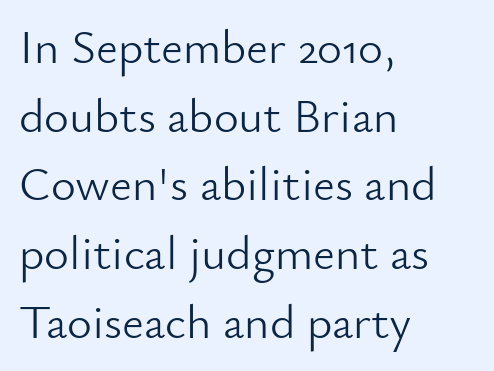
{"serif": "no", "italic": "no", "bold": "no", "weight": "light", "width": "normal", "stroke_contrast": "low", "x_height": "small", "monospaced": "no", "underline": "no", "align": "left", "line_spacing": "normal", "line_spacing_ratio": 1.43, "letter_spacing": "normal", "letter_spacing_em": 0.0, "glyph_px": 48}
